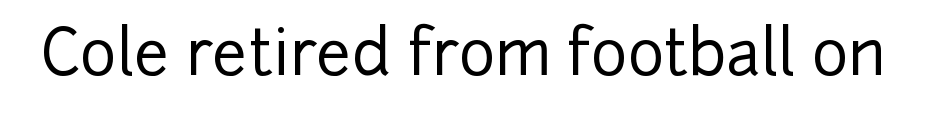
Q: Is the text italic (slanted)? A: No, it is upright.
Q: Is the typeface a serif or a sans-serif typeface? A: Sans-serif.
Q: Is the text underlined? A: No.
Q: Is the spacing between letters normal or unusually wide? A: Normal.
Q: Width (condensed, normal, or wide)? A: Normal.
Q: Stroke contrast? A: Low.
Q: x-height? A: Medium.
Q: Monospaced? A: No.
